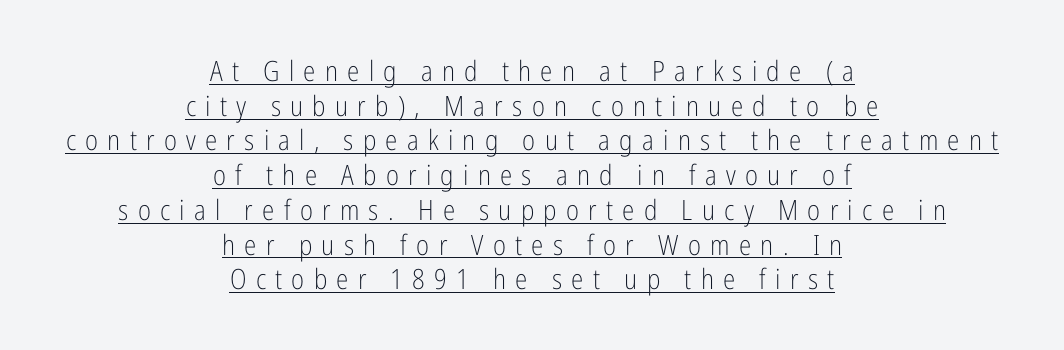
This is the regular roman posture of the typeface. Does a line run under the words? Yes, clearly. The gaps between neighbouring characters are conspicuously large. Horizontally, the lines are justified to the midpoint only. Check where the strokes stop: nothing finishes them off — pure sans. The typeface has the unassuming heft of standard copy or less.
